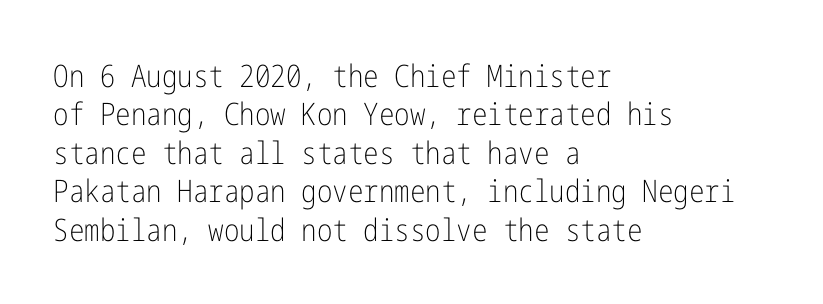
Q: Is the text bold? A: No.
Q: Is the text italic (slanted)? A: No, it is upright.
Q: Is the typeface a serif or a sans-serif typeface? A: Sans-serif.
Q: Is the text underlined? A: No.
Q: How is the paragraph aligned? A: Left-aligned.
Q: Is the spacing between letters normal or unusually wide? A: Normal.
Q: Width (condensed, normal, or wide)? A: Condensed.
Q: Stroke contrast? A: Low.
Q: x-height? A: Medium.
